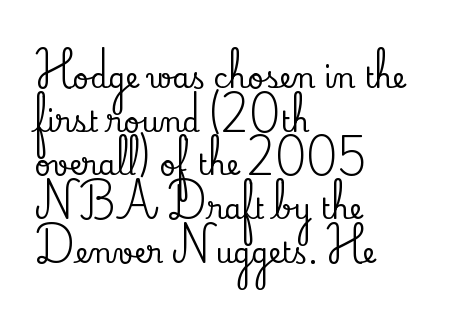
Only glyphs here, with clear space below each row. Glyph-to-glyph distance matches everyday printed text. Observe the serifs anchoring each vertical stroke in this sample. The line-height multiplier appears to be the usual default.
